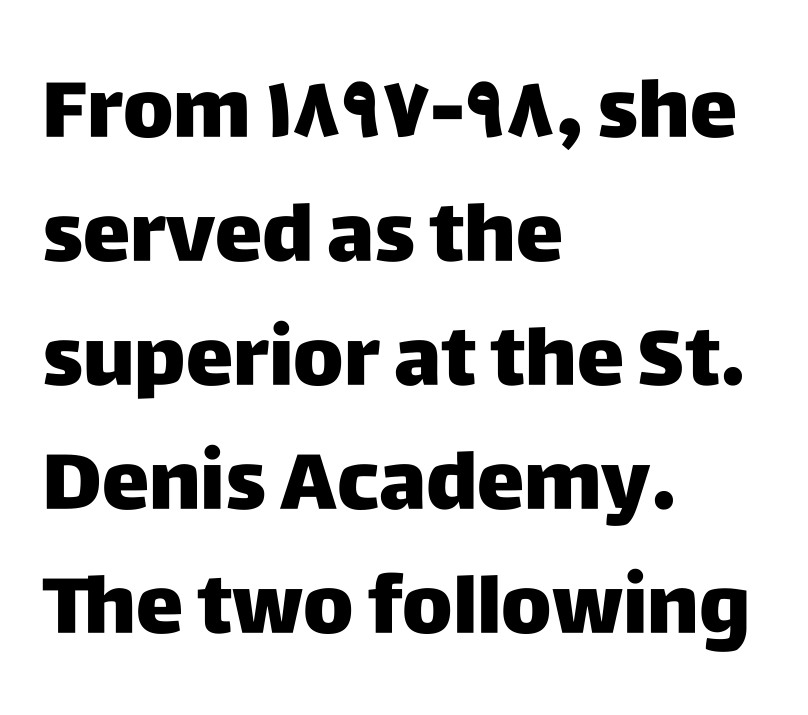
Spacing verdict: proportional, widths tailored to each character. Does the lettering tilt? It doesn't — this is upright. Check where the strokes stop: nothing finishes them off — pure sans. The block of text has a typical density, with ordinary space between rows. One-word summary of the alignment: left. The line texture is even and compact thanks to regular tracking.
